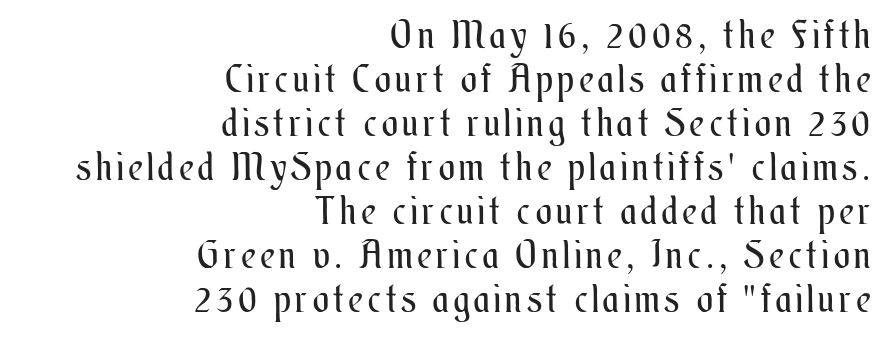
Q: Is the text bold? A: No.
Q: Is the text italic (slanted)? A: No, it is upright.
Q: Is the text underlined? A: No.
Q: How is the paragraph aligned? A: Right-aligned.
Q: Width (condensed, normal, or wide)? A: Condensed.
Q: Stroke contrast? A: Medium.
Q: x-height? A: Small.
Q: Monospaced? A: No.
